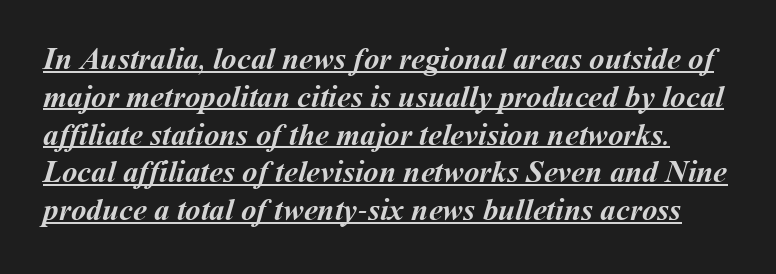
{"bold": "yes", "weight": "semibold", "width": "normal", "stroke_contrast": "medium", "x_height": "medium", "monospaced": "no", "underline": "yes", "line_spacing_ratio": 1.22, "letter_spacing": "normal", "letter_spacing_em": 0.0, "glyph_px": 31}
